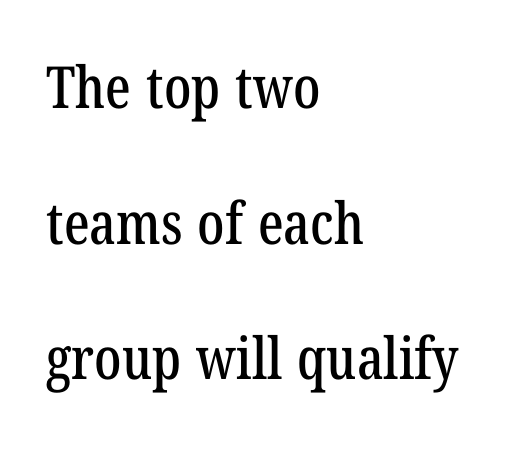
Caption: standard tracking, unaltered. The face used here is proportionally spaced, like ordinary book or web type. Font category for this specimen: serif. Short and long lines alike share a common starting point at left. Descender tails drop into unmarked territory.
